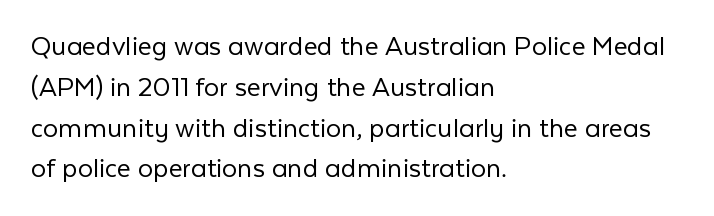
The image shows 30 px light sans-serif type, upright; set left-aligned, normal line spacing (1.36x), normal letter spacing, not underlined; low stroke contrast and a medium x-height.
